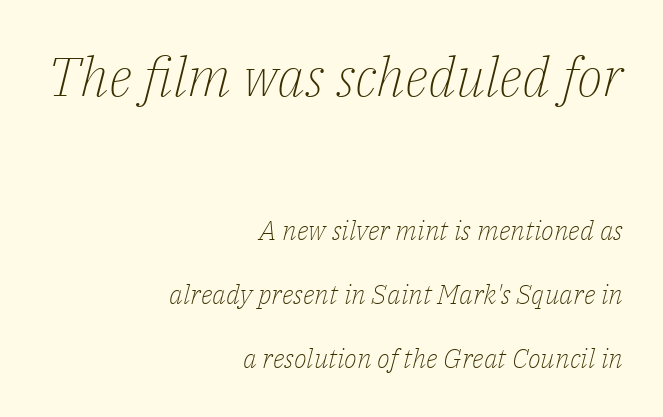
Q: Is the text bold? A: No.
Q: Is the text italic (slanted)? A: Yes, it leans right by about 14 degrees.
Q: Is the typeface a serif or a sans-serif typeface? A: Serif.
Q: Is the text underlined? A: No.
Q: How is the paragraph aligned? A: Right-aligned.
Q: Is the spacing between letters normal or unusually wide? A: Normal.
Q: Is the spacing between lines tight, normal or loose? A: Loose.
Q: Which block of text is set in a larger size, the first (top) or the second (bottom)? A: The first (top) one.
Q: Width (condensed, normal, or wide)? A: Normal.
Q: Stroke contrast? A: Low.
Q: x-height? A: Medium.
Q: Monospaced? A: No.
